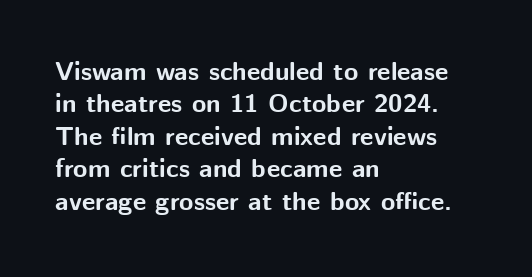
Interline gaps are of average width in this sample. Words float on clear page, feet unadorned. Weight check: bold — yes, fully. These lines were composed using upright roman letters.
